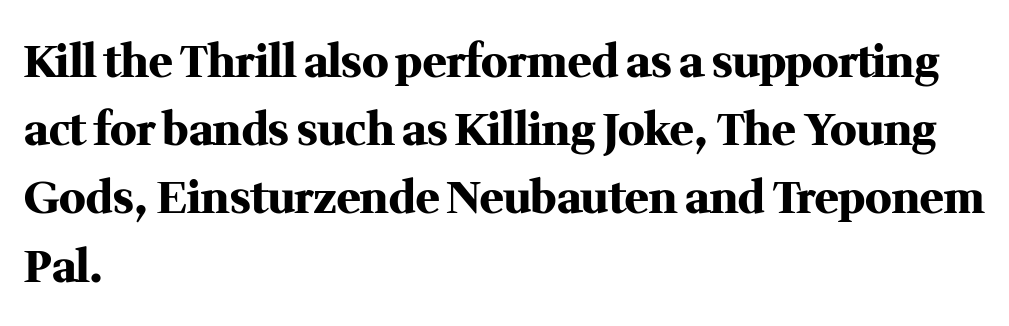
Q: Is the text bold? A: Yes.
Q: Is the text italic (slanted)? A: No, it is upright.
Q: Is the typeface a serif or a sans-serif typeface? A: Serif.
Q: Is the text underlined? A: No.
Q: How is the paragraph aligned? A: Left-aligned.
Q: Is the spacing between letters normal or unusually wide? A: Normal.
Q: Is the spacing between lines tight, normal or loose? A: Normal.
Q: Width (condensed, normal, or wide)? A: Normal.
Q: Stroke contrast? A: Medium.
Q: x-height? A: Medium.
Q: Monospaced? A: No.
